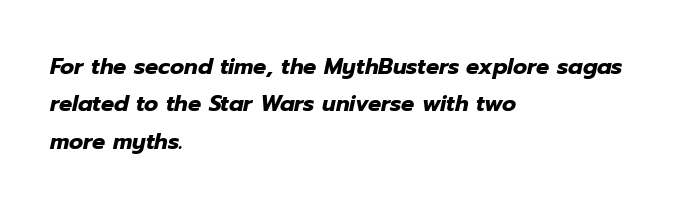
Pretty heavy lettering here — definitely bold. The typography opts for an oblique posture over an upright one. The typesetter chose a ragged-right arrangement here. The letters sit at their default tracking, neither squeezed nor spread.
